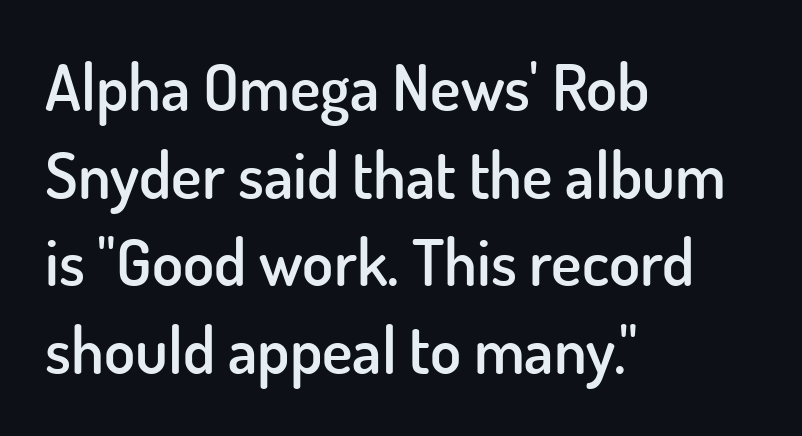
{"serif": "no", "italic": "no", "bold": "semi", "weight": "semibold", "width": "normal", "stroke_contrast": "low", "x_height": "small", "monospaced": "no", "underline": "no", "align": "left", "line_spacing": "normal", "line_spacing_ratio": 1.37, "letter_spacing": "normal", "letter_spacing_em": 0.0, "glyph_px": 64}
